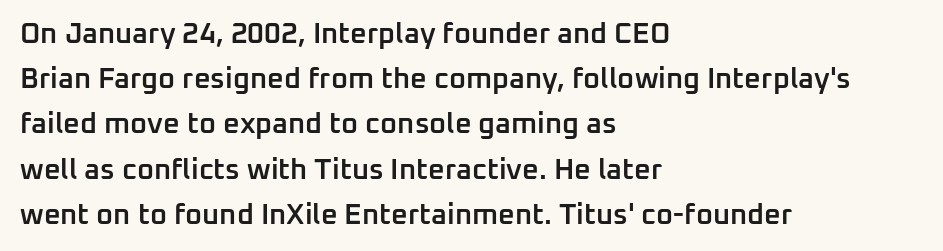
{"serif": "no", "italic": "no", "bold": "semi", "weight": "semibold", "width": "normal", "stroke_contrast": "low", "x_height": "medium", "monospaced": "no", "underline": "no", "align": "left", "line_spacing": "normal", "line_spacing_ratio": 1.56, "letter_spacing": "normal", "letter_spacing_em": 0.0, "glyph_px": 29}
